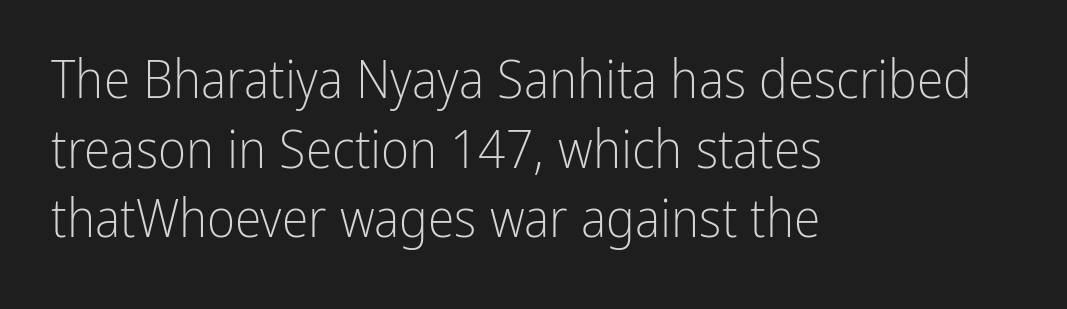
Q: Is the text bold? A: No.
Q: Is the text italic (slanted)? A: No, it is upright.
Q: Is the typeface a serif or a sans-serif typeface? A: Sans-serif.
Q: Is the text underlined? A: No.
Q: How is the paragraph aligned? A: Left-aligned.
Q: Is the spacing between letters normal or unusually wide? A: Normal.
Q: Is the spacing between lines tight, normal or loose? A: Normal.
Q: Width (condensed, normal, or wide)? A: Condensed.
Q: Stroke contrast? A: Low.
Q: x-height? A: Medium.
Q: Monospaced? A: No.
